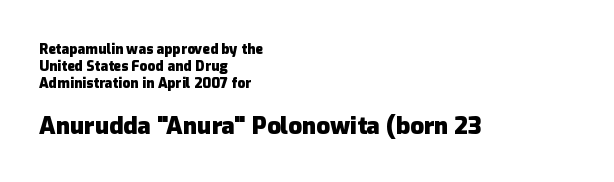
If you drew a ruler down the left edge, every line would touch it. Larger block? The one below; the one above is distinctly smaller. The string is rendered with underlining switched off. The horizontal fit of the characters is conventional and even.
